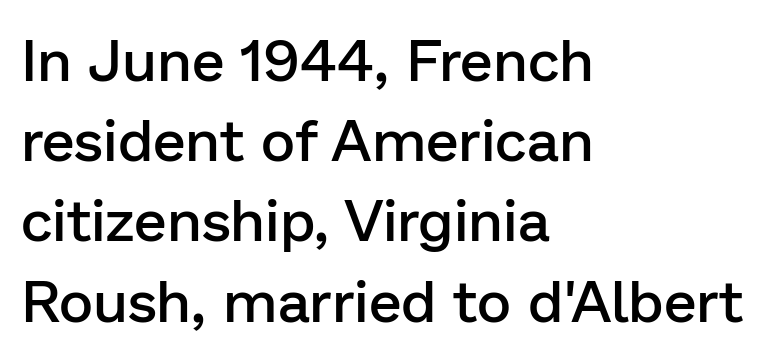
Each letter keeps its own natural width here, so spacing adapts to shape. Layout note: lines flush left. It's the straight-up-and-down kind of type. Only glyphs here, with clear space below each row. Leading matches the norm, producing a regular column. Letter spacing: default.
